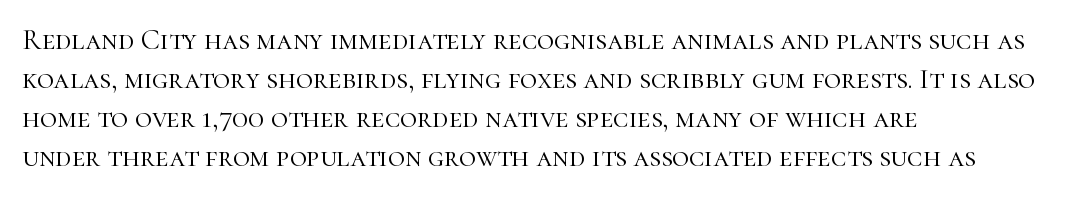
The face used here is proportionally spaced, like ordinary book or web type. The compositor pushed each line to the left boundary. Inter-character spacing is left at the font's built-in metrics. Honestly, the row spacing looks completely unremarkable.
